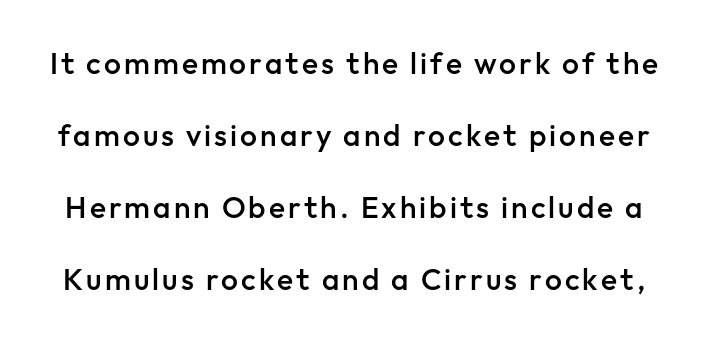
These words are printed semibold, heavier than regular yet not bold. The string is rendered with underlining switched off. Each new line begins a long way beneath the previous one. The face used here is a sans, in the tradition of grotesques and geometrics.
